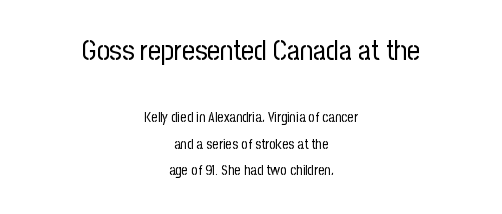
{"serif": "no", "italic": "no", "bold": "no", "weight": "regular", "width": "condensed", "stroke_contrast": "low", "x_height": "medium", "monospaced": "no", "underline": "no", "align": "center", "line_spacing_ratio": 1.89, "letter_spacing": "normal", "letter_spacing_em": 0.0, "larger_block": "first", "size_ratio": 2.0, "glyph_px": 28}
